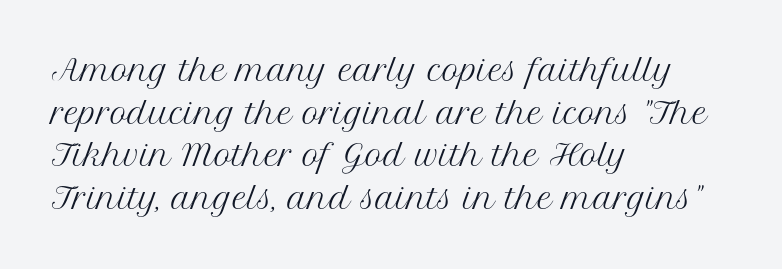
Q: Is the text bold? A: No.
Q: Is the text italic (slanted)? A: Yes.
Q: Is the typeface a serif or a sans-serif typeface? A: Serif.
Q: Is the text underlined? A: No.
Q: How is the paragraph aligned? A: Left-aligned.
Q: Is the spacing between letters normal or unusually wide? A: Normal.
Q: Is the spacing between lines tight, normal or loose? A: Normal.
Q: Width (condensed, normal, or wide)? A: Normal.
Q: Stroke contrast? A: Medium.
Q: x-height? A: Medium.
Q: Monospaced? A: No.
